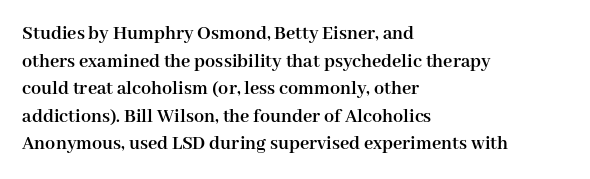
Q: Is the text bold? A: Yes.
Q: Is the text italic (slanted)? A: No, it is upright.
Q: Is the text underlined? A: No.
Q: How is the paragraph aligned? A: Left-aligned.
Q: Is the spacing between letters normal or unusually wide? A: Normal.
Q: Is the spacing between lines tight, normal or loose? A: Normal.
